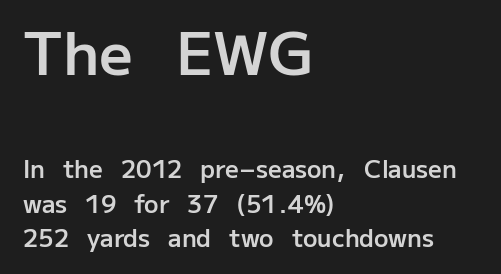
{"serif": "no", "italic": "no", "bold": "semi", "weight": "semibold", "width": "normal", "stroke_contrast": "low", "x_height": "medium", "monospaced": "no", "underline": "no", "align": "left", "line_spacing": "normal", "line_spacing_ratio": 1.45, "letter_spacing": "normal", "letter_spacing_em": 0.0, "larger_block": "first", "size_ratio": 2.46, "glyph_px": 59}
